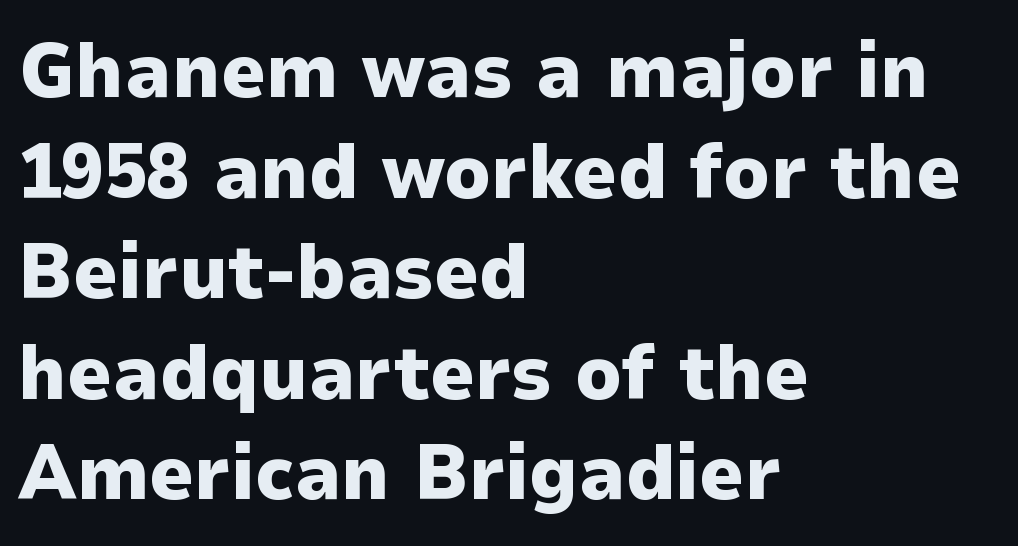
Q: Is the text bold? A: Yes.
Q: Is the text italic (slanted)? A: No, it is upright.
Q: Is the typeface a serif or a sans-serif typeface? A: Sans-serif.
Q: Is the text underlined? A: No.
Q: How is the paragraph aligned? A: Left-aligned.
Q: Is the spacing between letters normal or unusually wide? A: Normal.
Q: Is the spacing between lines tight, normal or loose? A: Normal.
Q: Width (condensed, normal, or wide)? A: Normal.
Q: Stroke contrast? A: Low.
Q: x-height? A: Medium.
Q: Monospaced? A: No.
